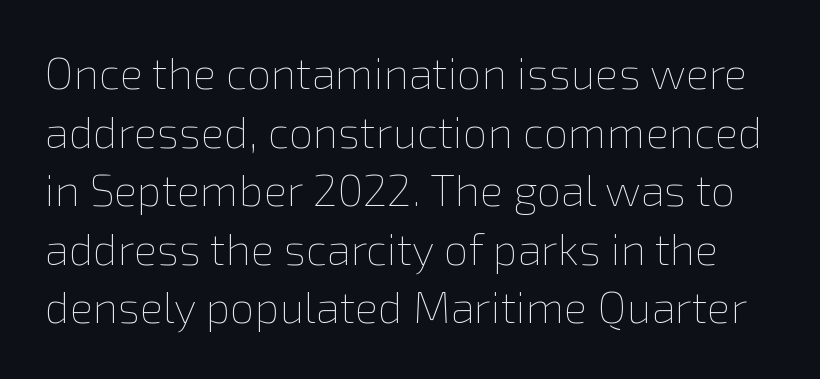
Is this a fixed-width face? No — the glyphs have proportional, varying widths. A typesetter would call this zero additional tracking. Does the leading feel generous? No, just average. These glyphs show unthickened strokes, regular width or finer. Bare-footed words on every line.
